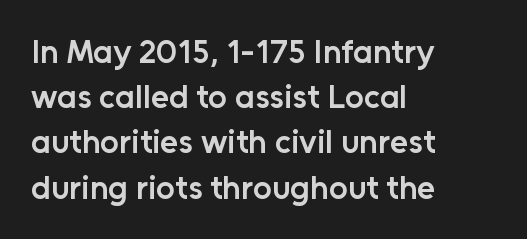
The image shows 33 px semibold sans-serif type, upright; set left-aligned, normal line spacing (1.37x), normal letter spacing, not underlined; low stroke contrast and a medium x-height.
